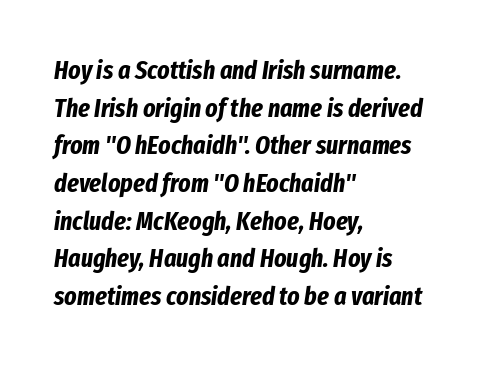
The image shows 26 px bold type, italic (leaning right); set left-aligned, normal line spacing (1.45x), normal letter spacing, not underlined.
